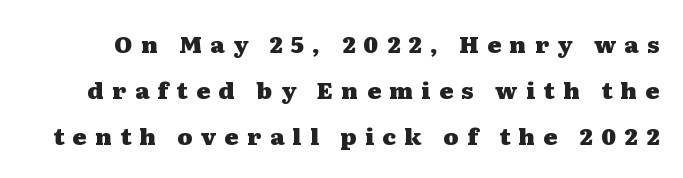
The image shows 23 px bold type, upright; set loose line spacing (1.99x), unusually wide letter spacing (+0.37 em), not underlined.
